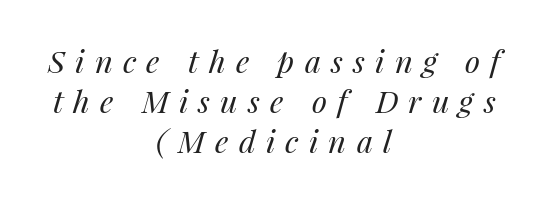
In terms of letterspacing, this is a distinctly airy, spread setting. Type without underlining. Each new line begins a customary step beneath the previous one. Proportional: the letters do not fall into vertical columns. Italic: yes, the glyphs are oblique.
